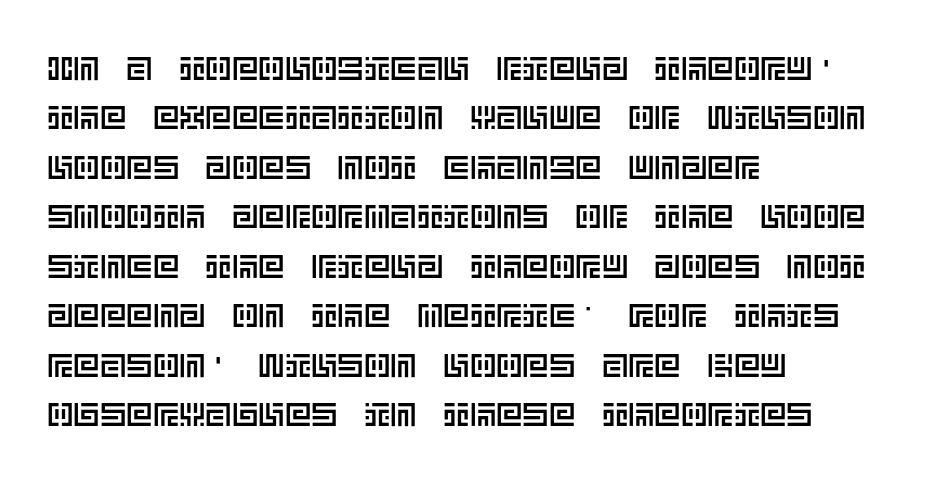
Q: Is the text italic (slanted)? A: No, it is upright.
Q: Is the text underlined? A: No.
Q: How is the paragraph aligned? A: Left-aligned.
Q: Is the spacing between letters normal or unusually wide? A: Normal.
Q: Is the spacing between lines tight, normal or loose? A: Normal.
Q: Width (condensed, normal, or wide)? A: Normal.
Q: x-height? A: Large.
